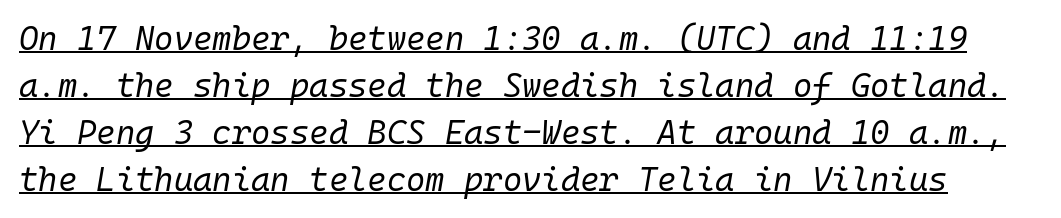
Q: Is the text bold? A: No.
Q: Is the text italic (slanted)? A: Yes, it leans right by about 10 degrees.
Q: Is the text underlined? A: Yes.
Q: Is the spacing between letters normal or unusually wide? A: Normal.
Q: Is the spacing between lines tight, normal or loose? A: Normal.
Q: Width (condensed, normal, or wide)? A: Normal.
Q: Stroke contrast? A: Low.
Q: x-height? A: Medium.
Q: Monospaced? A: Yes.
